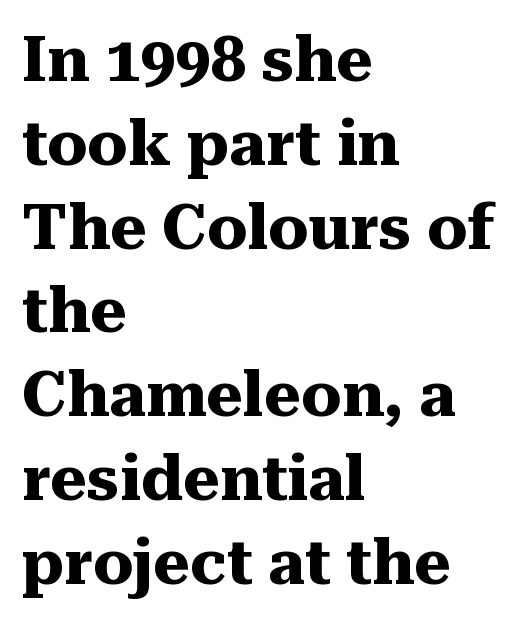
The image shows 63 px heavy serif type, upright; set left-aligned, normal line spacing (1.33x), normal letter spacing, not underlined; medium stroke contrast and a medium x-height.
